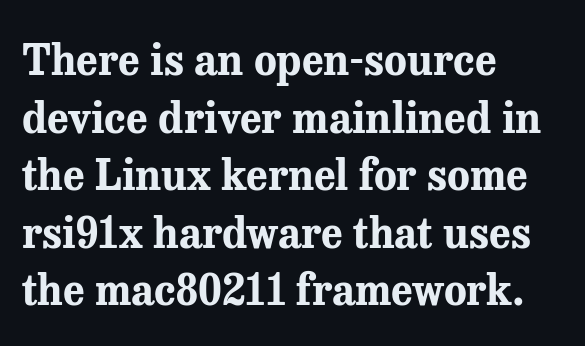
{"serif": "yes", "italic": "no", "bold": "yes", "weight": "bold", "width": "normal", "stroke_contrast": "medium", "x_height": "medium", "monospaced": "no", "underline": "no", "align": "left", "line_spacing": "normal", "line_spacing_ratio": 1.37, "letter_spacing": "normal", "letter_spacing_em": 0.0, "glyph_px": 42}
